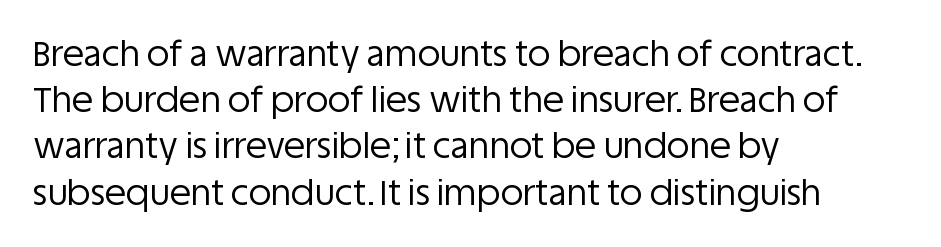
Observe the ordinary spacing: letters are neighbours, not strangers. The weight would be labelled regular, book, light, or lighter still. Stroke terminals: plain, sans-serif. Line beginnings align vertically; line endings do not. The baseline area is clear.
